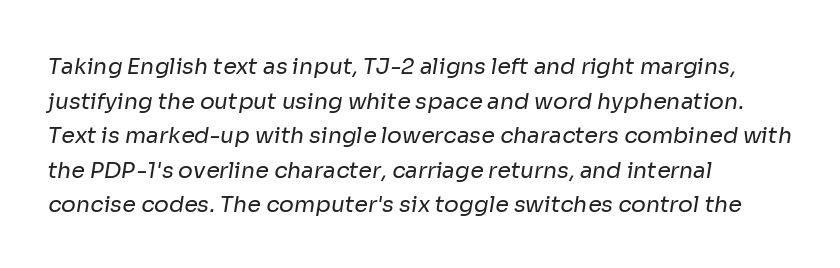
{"bold": "no", "underline": "no", "align": "left", "line_spacing": "normal", "line_spacing_ratio": 1.57, "letter_spacing": "normal", "letter_spacing_em": 0.0, "glyph_px": 22}
